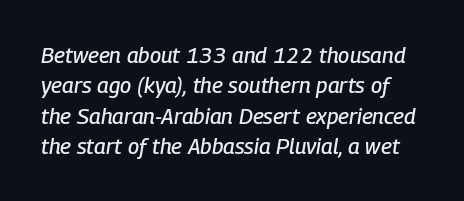
The image shows 22 px text type, italic (leaning right); set normal line spacing (1.38x), normal letter spacing, not underlined.
